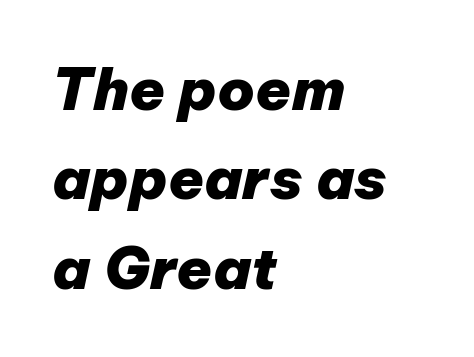
{"italic": "yes", "lean": "right", "slant_degrees": 12, "bold": "yes", "weight": "heavy", "width": "normal", "stroke_contrast": "low", "x_height": "medium", "monospaced": "no", "underline": "no", "align": "left", "line_spacing": "normal", "line_spacing_ratio": 1.54, "letter_spacing": "normal", "letter_spacing_em": 0.0, "glyph_px": 58}
